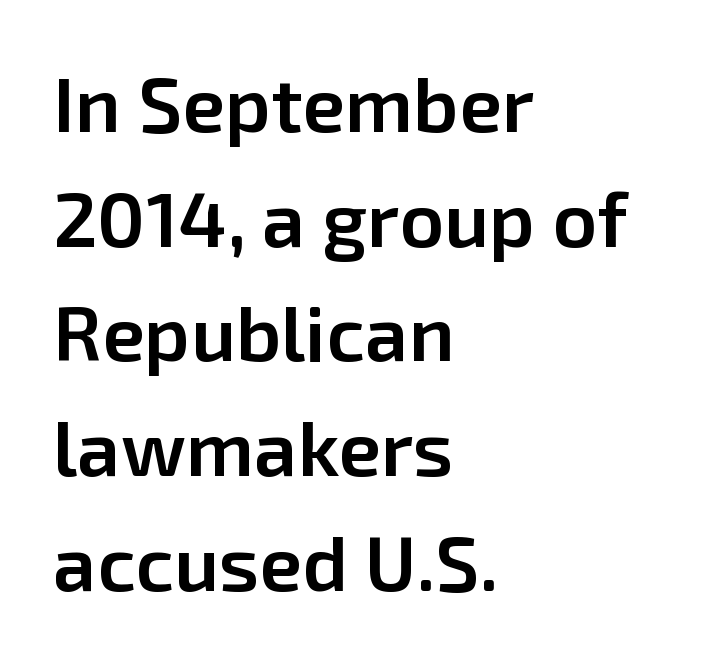
Descender tails drop into unmarked territory. Compared with typical body copy, the letter spacing here is the same. The passage shown is typed in a proportional face where columns would drift. The designer went with a sans here, leaving each stem footless.
